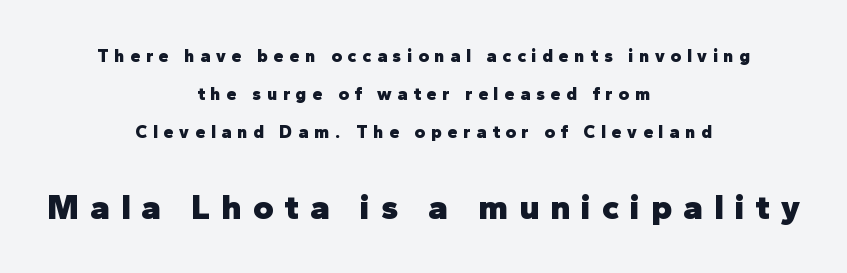
Q: Is the text bold? A: Yes.
Q: Is the text italic (slanted)? A: No, it is upright.
Q: Is the typeface a serif or a sans-serif typeface? A: Sans-serif.
Q: Is the text underlined? A: No.
Q: How is the paragraph aligned? A: Centered.
Q: Is the spacing between letters normal or unusually wide? A: Unusually wide.
Q: Is the spacing between lines tight, normal or loose? A: Loose.
Q: Which block of text is set in a larger size, the first (top) or the second (bottom)? A: The second (bottom) one.
Q: Width (condensed, normal, or wide)? A: Normal.
Q: Stroke contrast? A: Low.
Q: x-height? A: Medium.
Q: Monospaced? A: No.
